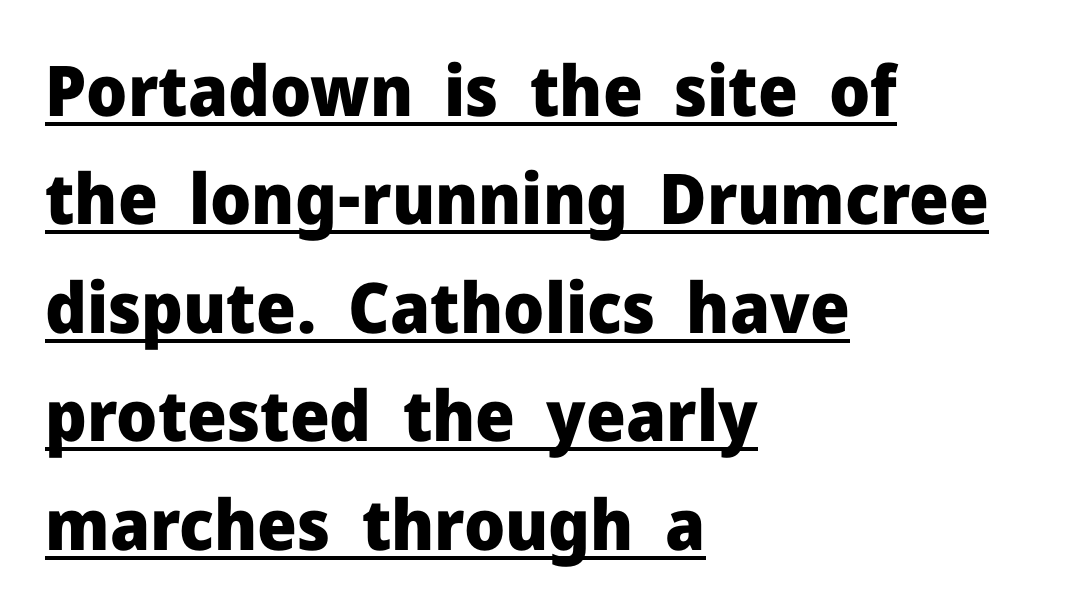
Regular leading. This is sans-serif lettering, the kind often seen on screens and signage. The letters stand straight up with perfectly vertical stems. In CSS terms this would be text-align: left.
